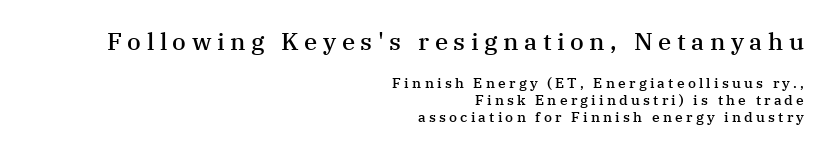
Reading down the block, your eye finds every line finishing at a fixed right position. Every character sits straight up, as roman type does. The letters in the upper block stand taller than those in the block below. These words are printed semibold, heavier than regular yet not bold. Honestly, there is no underline to notice here at all. Honestly, the letter spacing is so wide it's the main thing you notice.
